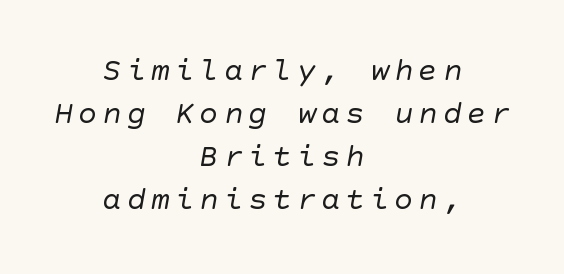
The image shows 32 px regular-weight sans-serif type; set centered, normal line spacing (1.34x), not underlined; low stroke contrast and a large x-height.
